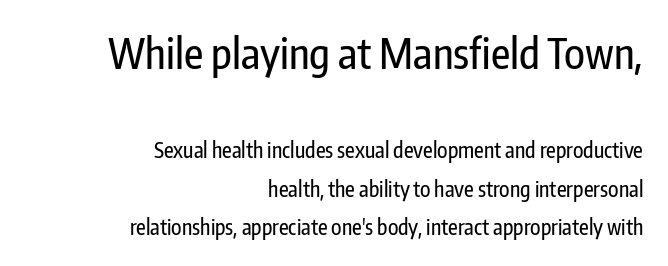
{"serif": "no", "italic": "no", "width": "condensed", "stroke_contrast": "low", "x_height": "medium", "monospaced": "no", "underline": "no", "align": "right", "line_spacing_ratio": 1.84, "letter_spacing": "normal", "letter_spacing_em": 0.0, "larger_block": "first", "size_ratio": 2.0, "glyph_px": 42}
